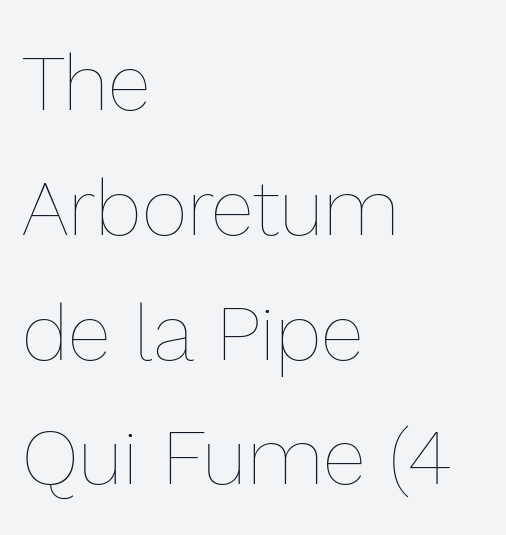
{"italic": "no", "bold": "no", "weight": "thin", "width": "normal", "x_height": "medium", "monospaced": "no", "underline": "no", "align": "left", "line_spacing": "normal", "line_spacing_ratio": 1.58, "letter_spacing": "normal", "letter_spacing_em": 0.0, "glyph_px": 79}
